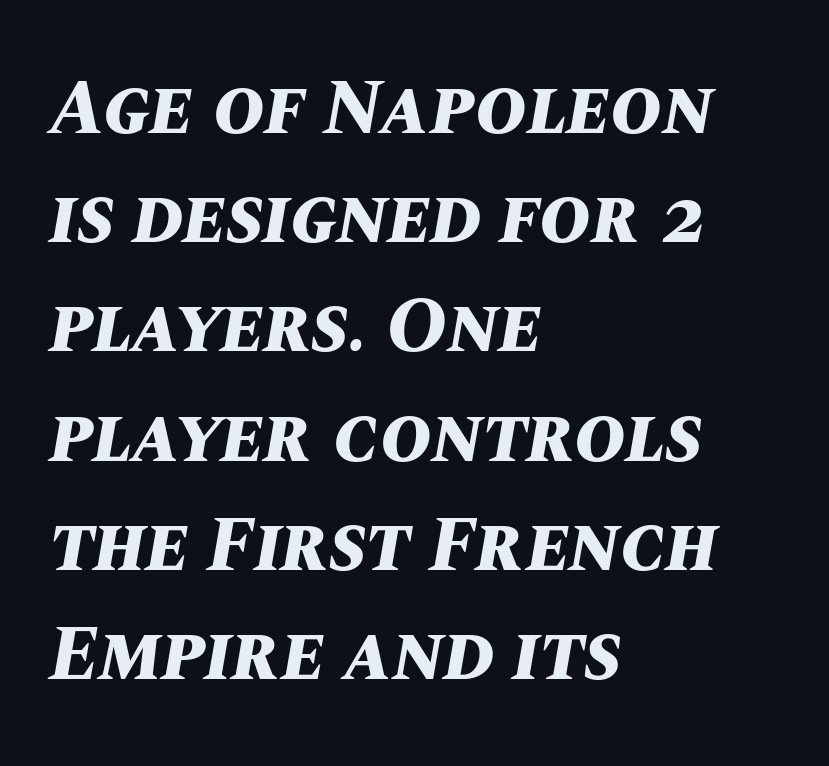
The image shows 78 px bold type, italic (leaning right); set left-aligned, normal line spacing (1.4x), normal letter spacing, not underlined; medium stroke contrast and a large x-height.
